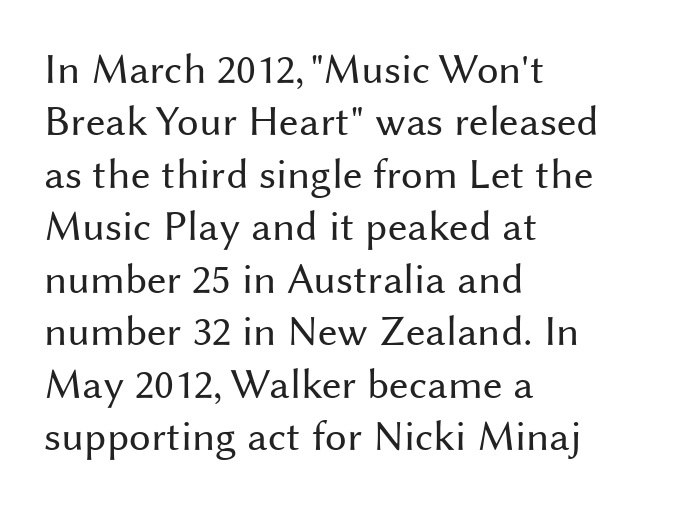
{"serif": "no", "italic": "no", "bold": "no", "weight": "regular", "width": "normal", "stroke_contrast": "medium", "x_height": "medium", "monospaced": "no", "underline": "no", "align": "left", "line_spacing_ratio": 1.22, "letter_spacing": "normal", "letter_spacing_em": 0.0, "glyph_px": 43}
